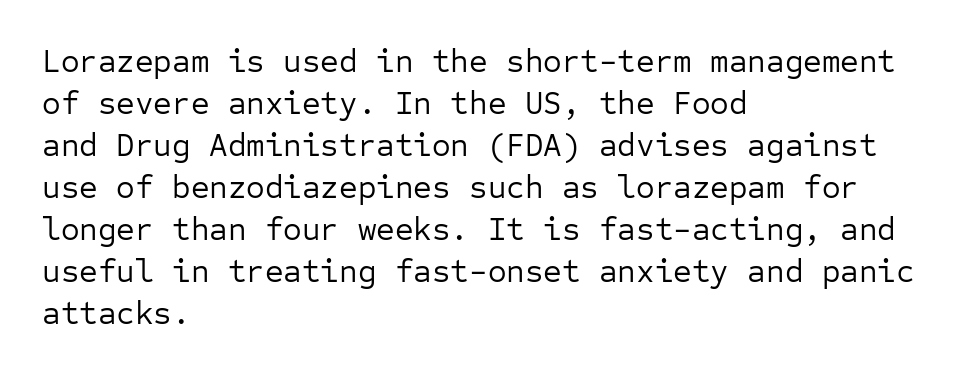
This reads as an unemphasized weight, regular at the heaviest. The type family on display is of the sans-serif kind. These lines were composed using upright roman letters. Has an underline been added? It has not.
